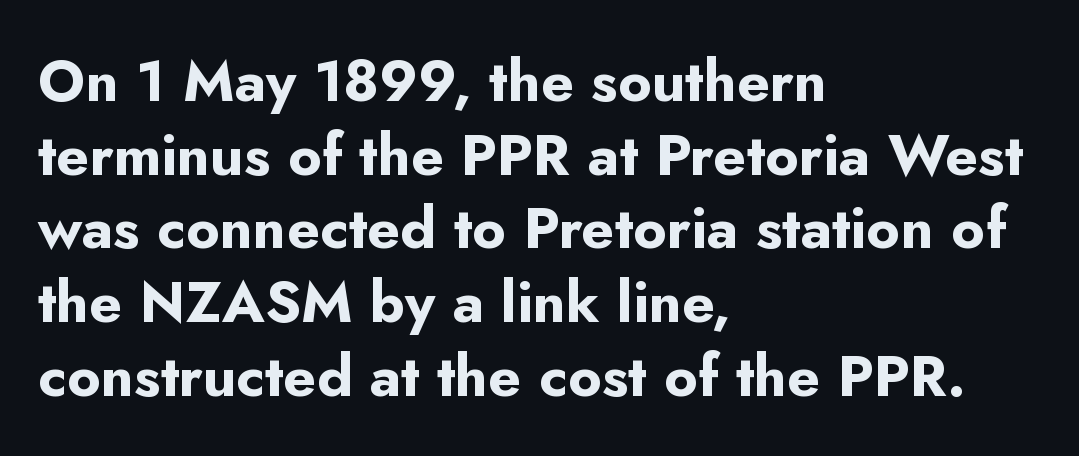
The typeface chosen for these lines omits serifs. Weight: bold. Upright lettering throughout. Honestly, the letter spacing is just normal — you wouldn't notice it.
